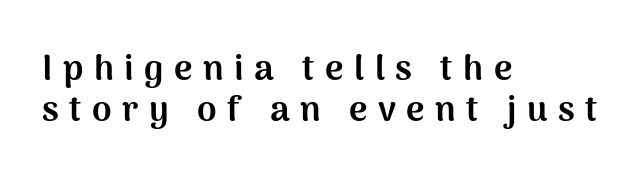
The image shows 35 px bold sans-serif type, upright; set left-aligned, line spacing 1.18x, unusually wide letter spacing (+0.3 em), not underlined; medium stroke contrast and a medium x-height.
